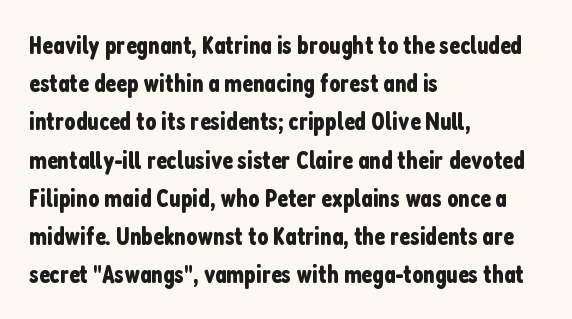
Descenders hang freely into open space. Teacher's note: observe the even left margin — that is flush-left alignment. The vertical gap from one line to the next is medium. If you drew a line through each stem, it would be perfectly vertical. The letters sit at their default tracking, neither squeezed nor spread.
